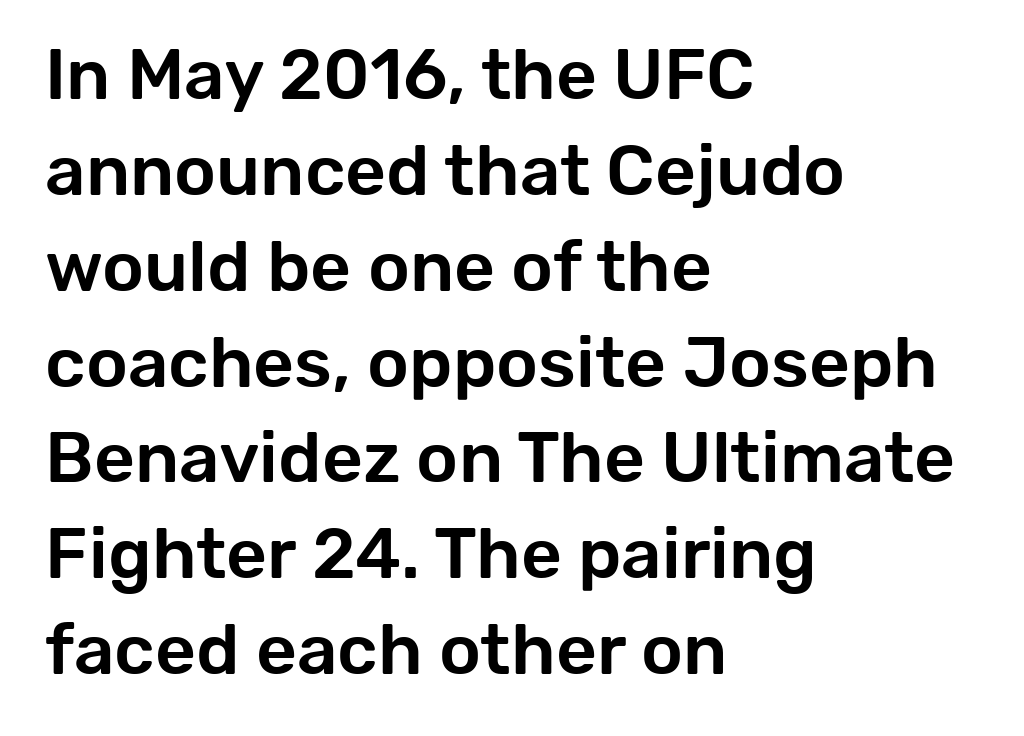
Q: Is the text italic (slanted)? A: No, it is upright.
Q: Is the typeface a serif or a sans-serif typeface? A: Sans-serif.
Q: Is the text underlined? A: No.
Q: How is the paragraph aligned? A: Left-aligned.
Q: Is the spacing between letters normal or unusually wide? A: Normal.
Q: Is the spacing between lines tight, normal or loose? A: Normal.
Q: Width (condensed, normal, or wide)? A: Normal.
Q: Stroke contrast? A: Low.
Q: x-height? A: Medium.
Q: Monospaced? A: No.
